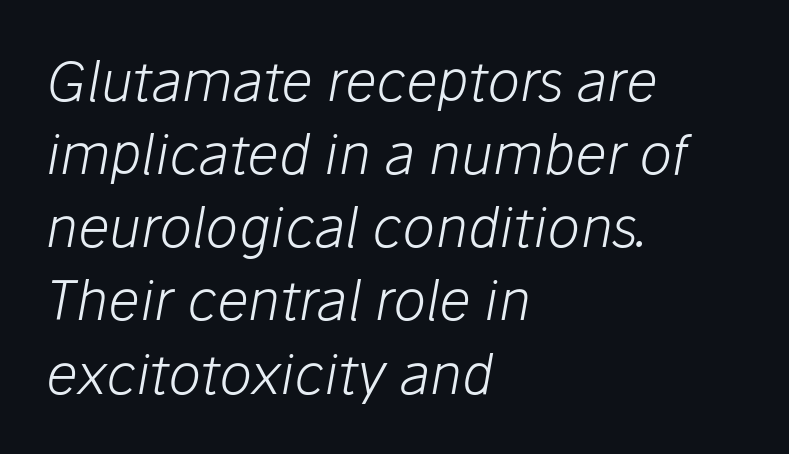
Q: Is the text bold? A: No.
Q: Is the text italic (slanted)? A: Yes, it leans right by about 10 degrees.
Q: Is the text underlined? A: No.
Q: How is the paragraph aligned? A: Left-aligned.
Q: Is the spacing between letters normal or unusually wide? A: Normal.
Q: Is the spacing between lines tight, normal or loose? A: Normal.
Q: Width (condensed, normal, or wide)? A: Normal.
Q: Stroke contrast? A: Low.
Q: x-height? A: Medium.
Q: Monospaced? A: No.
